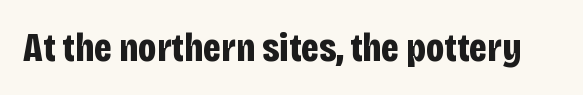
{"serif": "no", "italic": "no", "bold": "yes", "weight": "bold", "width": "condensed", "stroke_contrast": "low", "x_height": "large", "monospaced": "no", "underline": "no", "letter_spacing": "normal", "letter_spacing_em": 0.0, "glyph_px": 40}
